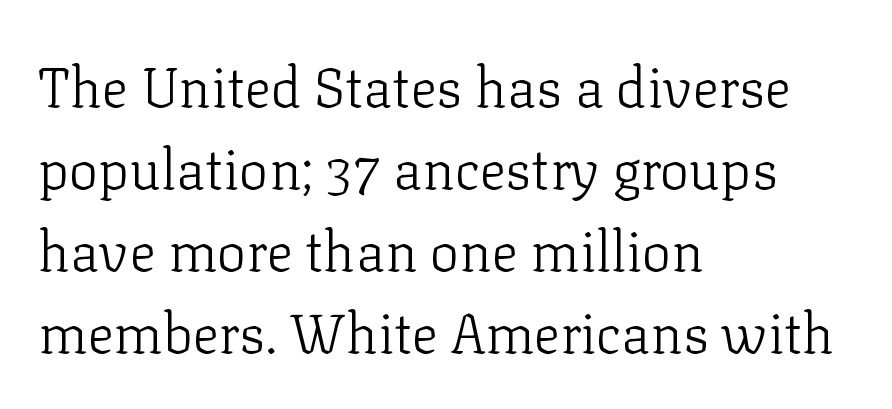
Q: Is the text bold? A: No.
Q: Is the text italic (slanted)? A: No, it is upright.
Q: Is the typeface a serif or a sans-serif typeface? A: Serif.
Q: Is the text underlined? A: No.
Q: How is the paragraph aligned? A: Left-aligned.
Q: Is the spacing between letters normal or unusually wide? A: Normal.
Q: Is the spacing between lines tight, normal or loose? A: Normal.
Q: Width (condensed, normal, or wide)? A: Normal.
Q: Stroke contrast? A: Low.
Q: x-height? A: Medium.
Q: Monospaced? A: No.
